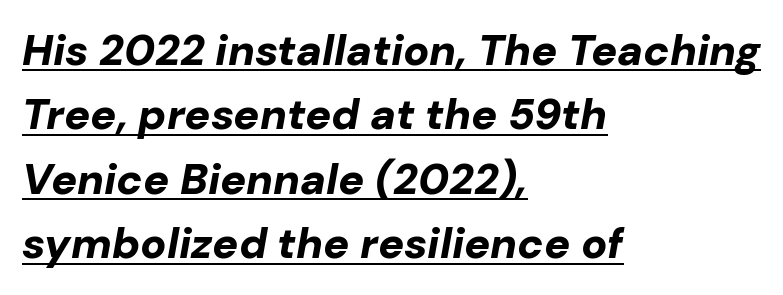
Q: Is the text bold? A: Yes.
Q: Is the text italic (slanted)? A: Yes, it leans right by about 10 degrees.
Q: Is the text underlined? A: Yes.
Q: How is the paragraph aligned? A: Left-aligned.
Q: Is the spacing between letters normal or unusually wide? A: Normal.
Q: Is the spacing between lines tight, normal or loose? A: Normal.
Q: Width (condensed, normal, or wide)? A: Normal.
Q: Stroke contrast? A: Low.
Q: x-height? A: Medium.
Q: Monospaced? A: No.
